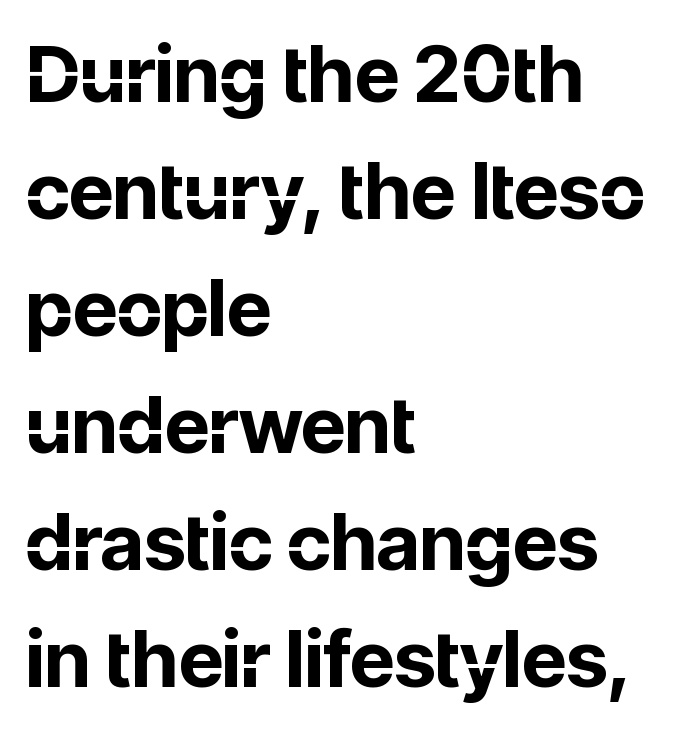
No word sits above an underline. A student would call this left alignment; a typographer would say flush left, rag right. Italic? Not at all — the glyphs are vertical. A sans-serif font was chosen for this passage. The letters sit at their default tracking, neither squeezed nor spread.
